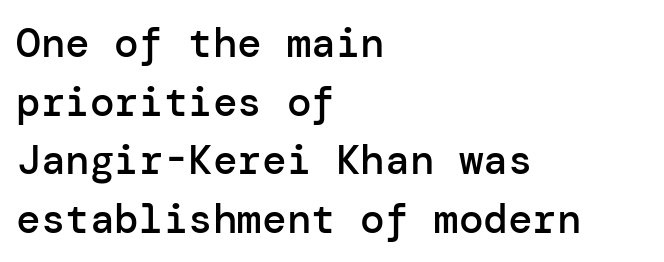
These lines keep a tight, regular rhythm from letter to letter. The rag falls on the right side of this text block. The letters stand straight up with perfectly vertical stems. Lines of text with bare space underneath. This is the in-between weight designers call semibold or demi.
